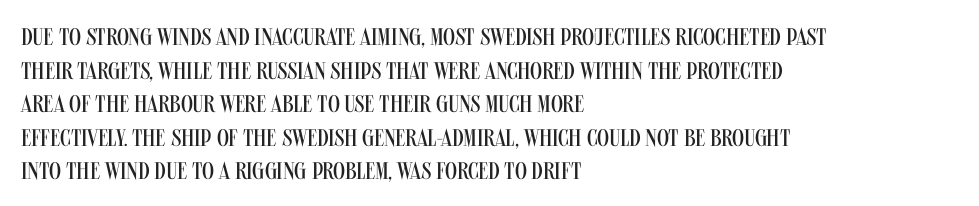
The image shows 24 px text type, upright; set left-aligned, normal line spacing (1.4x), normal letter spacing, not underlined.
